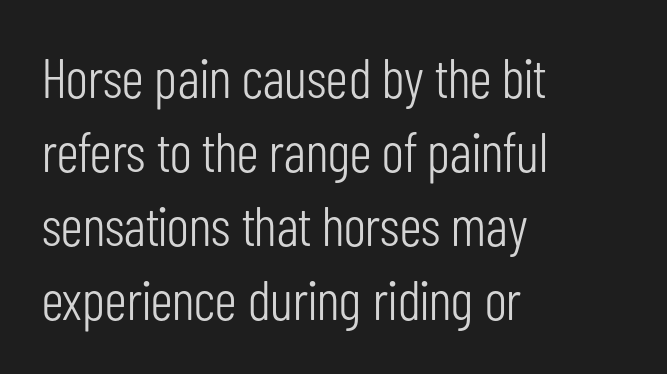
The image shows 56 px light, condensed sans-serif type, upright; set left-aligned, normal line spacing (1.32x), normal letter spacing, not underlined; low stroke contrast and a medium x-height.
